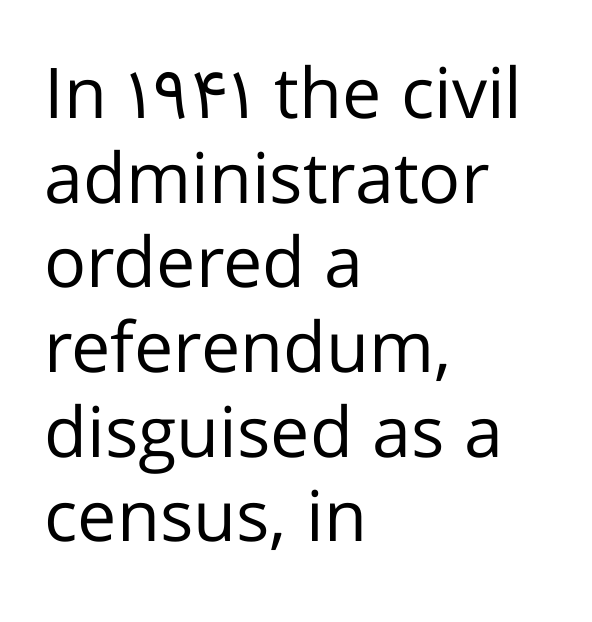
Q: Is the text bold? A: No.
Q: Is the text italic (slanted)? A: No, it is upright.
Q: Is the typeface a serif or a sans-serif typeface? A: Sans-serif.
Q: Is the text underlined? A: No.
Q: How is the paragraph aligned? A: Left-aligned.
Q: Is the spacing between letters normal or unusually wide? A: Normal.
Q: Width (condensed, normal, or wide)? A: Normal.
Q: Stroke contrast? A: Low.
Q: x-height? A: Medium.
Q: Monospaced? A: No.
